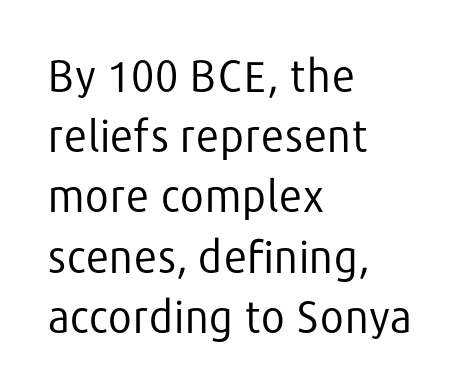
Q: Is the text bold? A: No.
Q: Is the text italic (slanted)? A: No, it is upright.
Q: Is the typeface a serif or a sans-serif typeface? A: Sans-serif.
Q: Is the text underlined? A: No.
Q: How is the paragraph aligned? A: Left-aligned.
Q: Is the spacing between letters normal or unusually wide? A: Normal.
Q: Is the spacing between lines tight, normal or loose? A: Normal.
Q: Width (condensed, normal, or wide)? A: Normal.
Q: Stroke contrast? A: Low.
Q: x-height? A: Medium.
Q: Monospaced? A: No.
